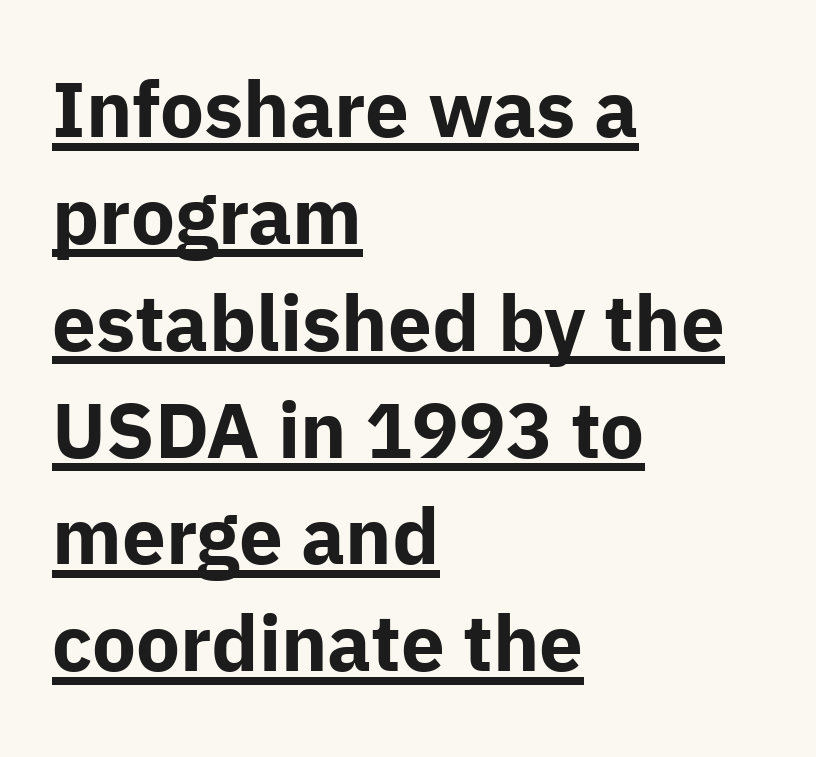
{"serif": "no", "italic": "no", "bold": "yes", "weight": "bold", "width": "normal", "stroke_contrast": "low", "x_height": "medium", "monospaced": "no", "underline": "yes", "align": "left", "line_spacing": "normal", "line_spacing_ratio": 1.37, "letter_spacing": "normal", "letter_spacing_em": 0.0, "glyph_px": 78}
